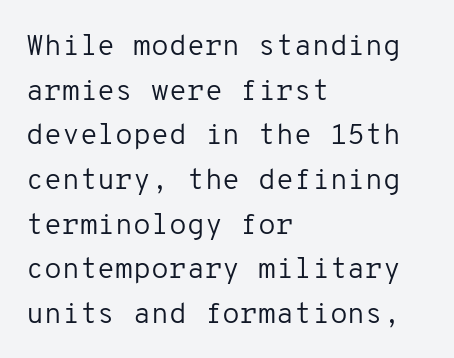
{"serif": "no", "italic": "no", "bold": "no", "weight": "regular", "width": "normal", "stroke_contrast": "low", "x_height": "medium", "monospaced": "yes", "underline": "no", "align": "left", "line_spacing": "normal", "line_spacing_ratio": 1.54, "letter_spacing": "normal", "letter_spacing_em": 0.0, "glyph_px": 29}
